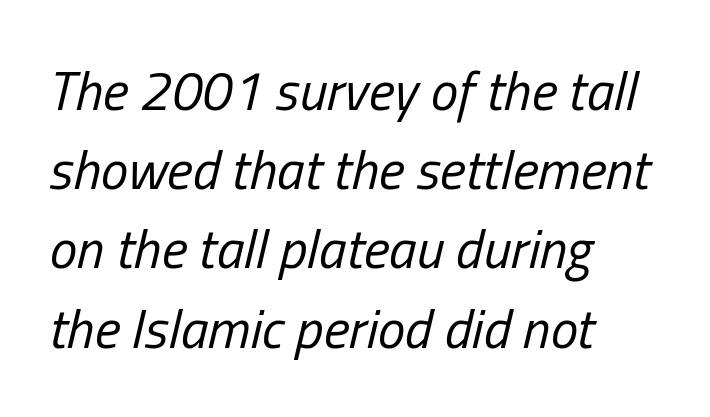
{"italic": "yes", "lean": "right", "slant_degrees": 13, "bold": "no", "weight": "regular", "width": "condensed", "stroke_contrast": "low", "x_height": "medium", "monospaced": "no", "underline": "no", "align": "left", "line_spacing": "normal", "line_spacing_ratio": 1.44, "letter_spacing": "normal", "letter_spacing_em": 0.0, "glyph_px": 55}
